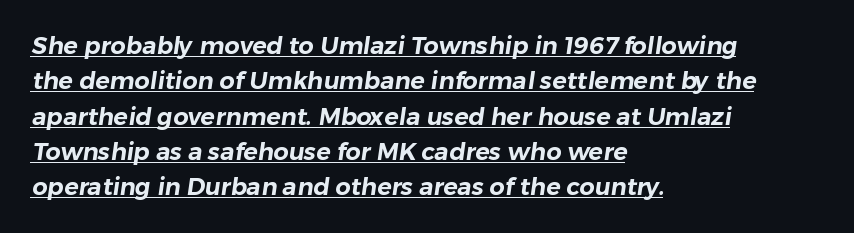
The ragged edge is on the right, which tells us the setting is flush left. Letter spacing: default. Regular leading. This rendering features underlined lettering.
